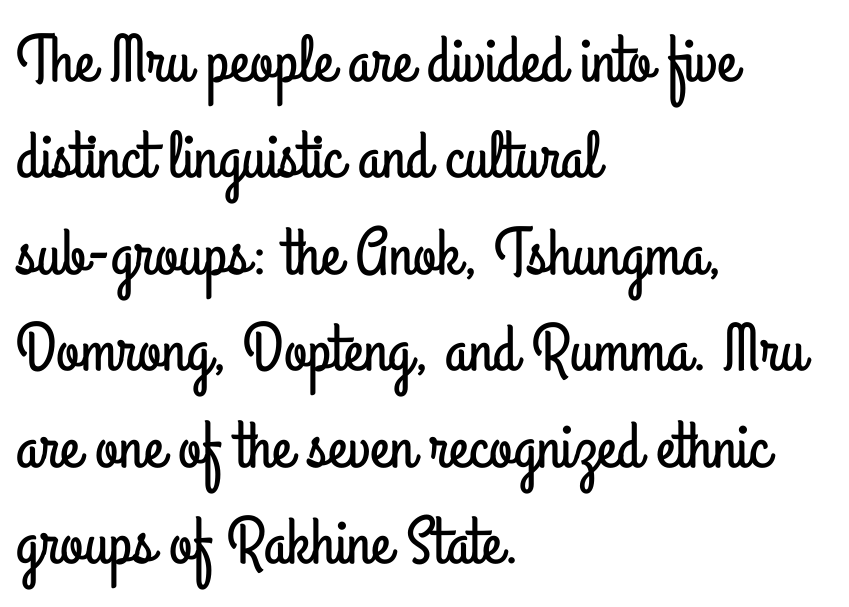
If you drew a line through each stem, it would be perfectly vertical. Font category for this specimen: sans-serif. Left-aligned paragraph, ragged on the right. Descenders are the only things crossing below the line. Note the varied advance widths — an 'i' is clearly narrower than an 'm'.
